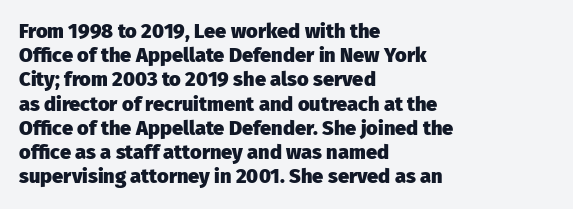
Descenders hang freely into open space. The paragraph has a hard left edge and a soft right edge. It's the straight-up-and-down kind of type. Observe the ordinary spacing: letters are neighbours, not strangers. Weight check: bold — yes, fully.
